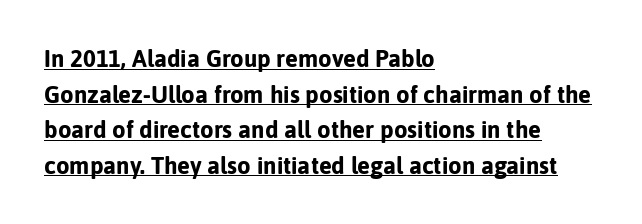
The image shows 24 px bold type, upright; set left-aligned, normal line spacing (1.48x), normal letter spacing, underlined.
